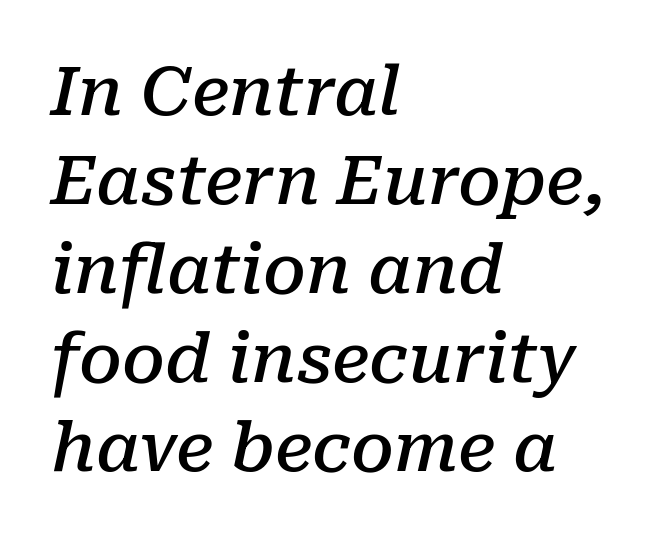
Q: Is the text bold? A: Semi-bold.
Q: Is the text italic (slanted)? A: Yes, it leans right by about 10 degrees.
Q: Is the typeface a serif or a sans-serif typeface? A: Serif.
Q: Is the text underlined? A: No.
Q: How is the paragraph aligned? A: Left-aligned.
Q: Is the spacing between letters normal or unusually wide? A: Normal.
Q: Is the spacing between lines tight, normal or loose? A: Normal.
Q: Width (condensed, normal, or wide)? A: Normal.
Q: Stroke contrast? A: Low.
Q: x-height? A: Medium.
Q: Monospaced? A: No.
